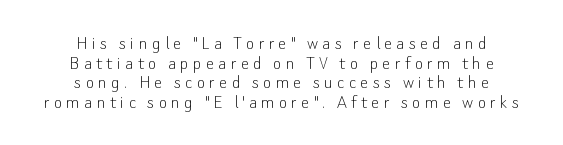
Q: Is the text bold? A: No.
Q: Is the text italic (slanted)? A: No, it is upright.
Q: Is the text underlined? A: No.
Q: How is the paragraph aligned? A: Centered.
Q: Is the spacing between letters normal or unusually wide? A: Unusually wide.
Q: Is the spacing between lines tight, normal or loose? A: Tight.
